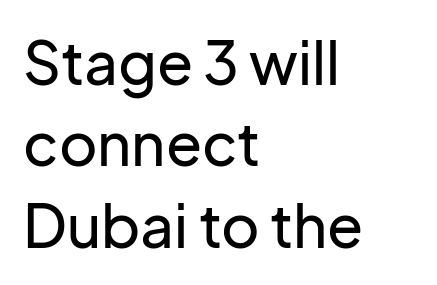
Q: Is the text italic (slanted)? A: No, it is upright.
Q: Is the typeface a serif or a sans-serif typeface? A: Sans-serif.
Q: Is the text underlined? A: No.
Q: How is the paragraph aligned? A: Left-aligned.
Q: Is the spacing between letters normal or unusually wide? A: Normal.
Q: Is the spacing between lines tight, normal or loose? A: Normal.
Q: Width (condensed, normal, or wide)? A: Normal.
Q: Stroke contrast? A: Low.
Q: x-height? A: Medium.
Q: Monospaced? A: No.
